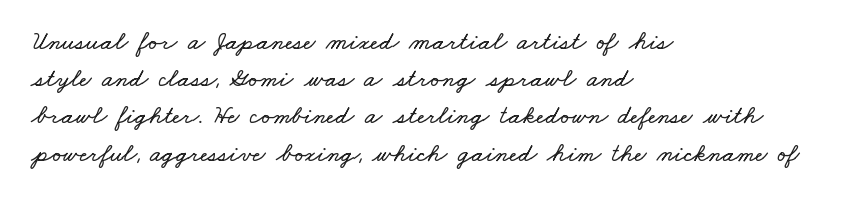
Q: Is the text underlined? A: No.
Q: How is the paragraph aligned? A: Left-aligned.
Q: Is the spacing between letters normal or unusually wide? A: Normal.
Q: Is the spacing between lines tight, normal or loose? A: Normal.
